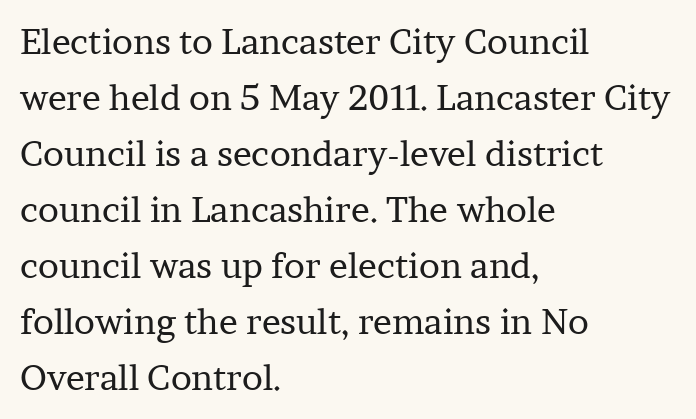
{"serif": "yes", "italic": "no", "bold": "no", "weight": "regular", "width": "normal", "stroke_contrast": "low", "x_height": "medium", "monospaced": "no", "underline": "no", "align": "left", "line_spacing": "normal", "line_spacing_ratio": 1.6, "letter_spacing": "normal", "letter_spacing_em": 0.0, "glyph_px": 35}
